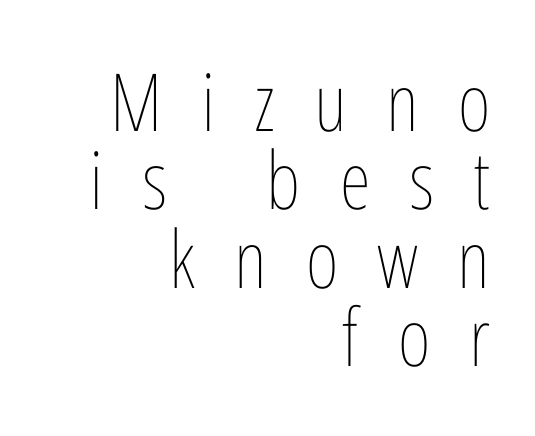
The image shows 80 px thin, condensed type, upright; set right-aligned, tight line spacing (0.98x), unusually wide letter spacing (+0.49 em), not underlined; low stroke contrast and a medium x-height.
